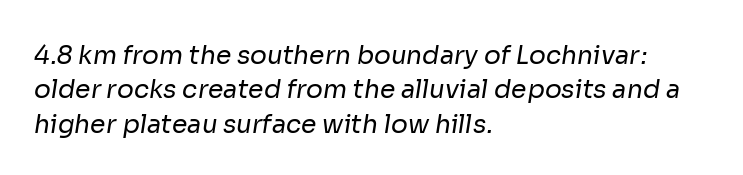
{"bold": "no", "underline": "no", "align": "left", "line_spacing": "normal", "line_spacing_ratio": 1.38, "letter_spacing": "normal", "letter_spacing_em": 0.0, "glyph_px": 25}
